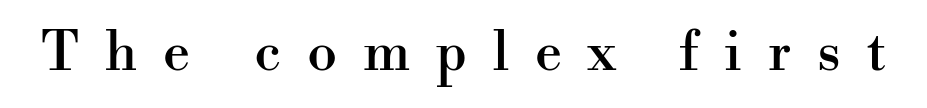
The image shows 54 px serif type, upright; set unusually wide letter spacing (+0.48 em), not underlined; high stroke contrast and a small x-height.
